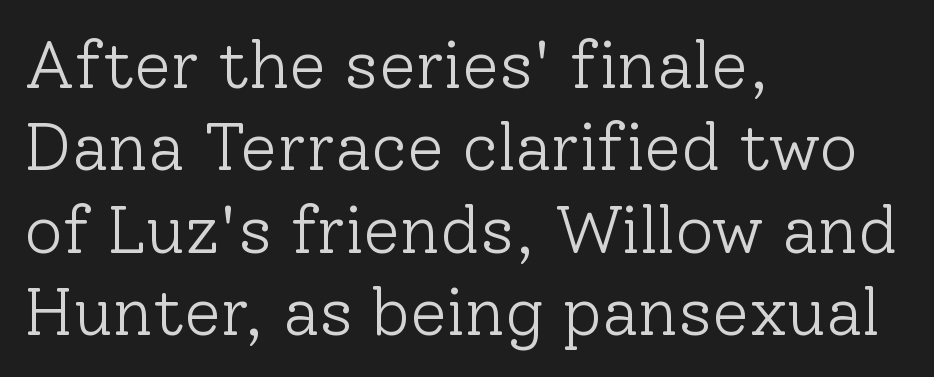
Q: Is the text bold? A: No.
Q: Is the text italic (slanted)? A: No, it is upright.
Q: Is the typeface a serif or a sans-serif typeface? A: Serif.
Q: Is the text underlined? A: No.
Q: How is the paragraph aligned? A: Left-aligned.
Q: Is the spacing between letters normal or unusually wide? A: Normal.
Q: Width (condensed, normal, or wide)? A: Normal.
Q: Stroke contrast? A: Low.
Q: x-height? A: Medium.
Q: Monospaced? A: No.
